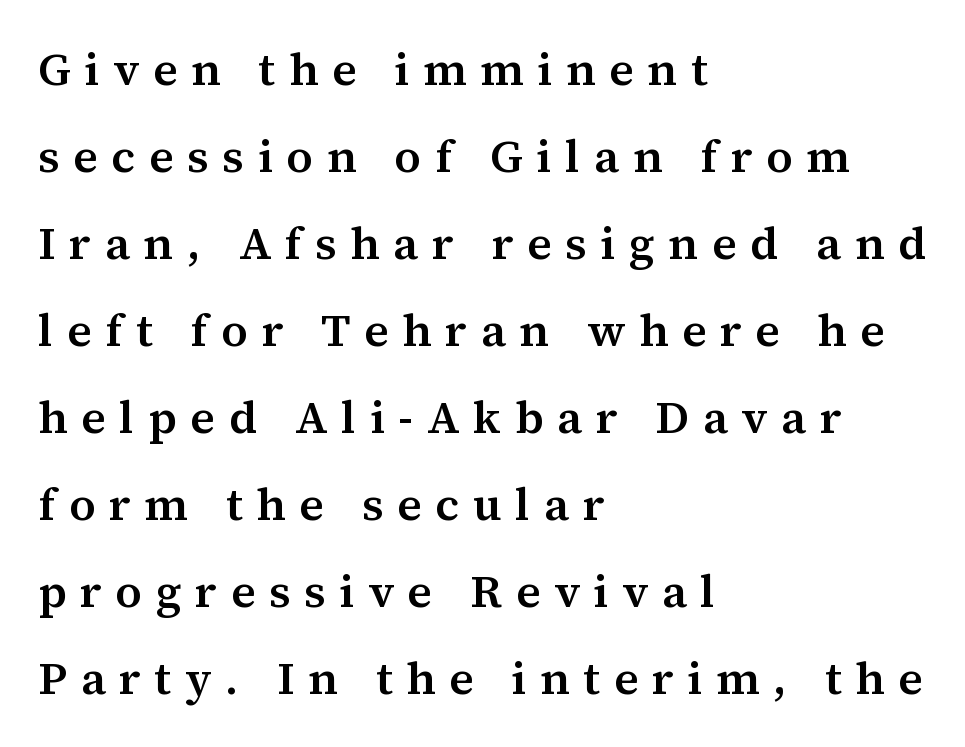
The image shows 46 px semibold serif type, upright; set left-aligned, line spacing 1.89x, unusually wide letter spacing (+0.3 em), not underlined; medium stroke contrast and a medium x-height.
